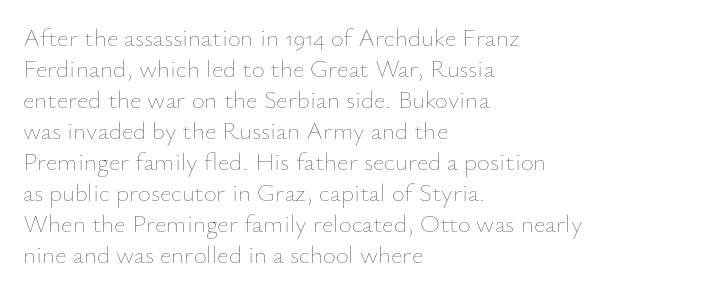
Q: Is the text bold? A: No.
Q: Is the text italic (slanted)? A: No, it is upright.
Q: Is the text underlined? A: No.
Q: How is the paragraph aligned? A: Left-aligned.
Q: Is the spacing between letters normal or unusually wide? A: Normal.
